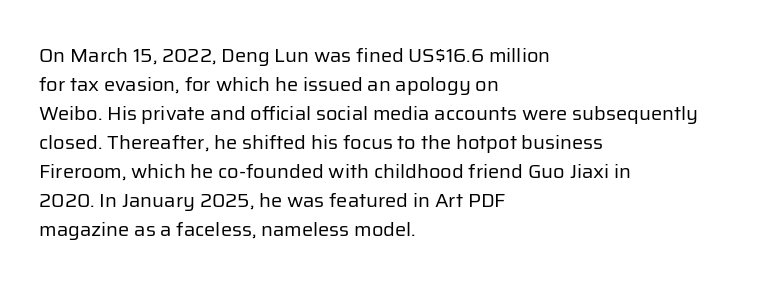
The image shows 20 px text type, upright; set left-aligned, normal line spacing (1.45x), normal letter spacing, not underlined.
